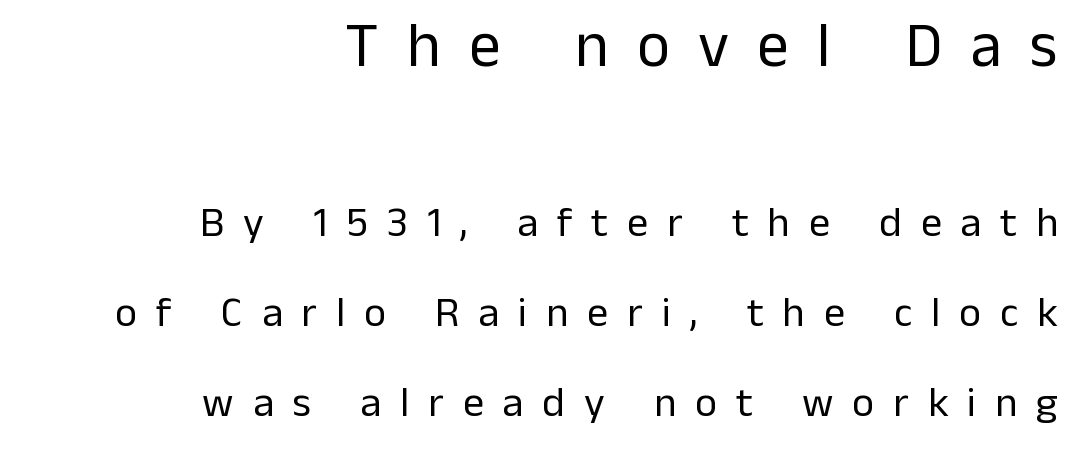
Q: Is the text bold? A: No.
Q: Is the text italic (slanted)? A: No, it is upright.
Q: Is the typeface a serif or a sans-serif typeface? A: Sans-serif.
Q: Is the text underlined? A: No.
Q: How is the paragraph aligned? A: Right-aligned.
Q: Is the spacing between letters normal or unusually wide? A: Unusually wide.
Q: Is the spacing between lines tight, normal or loose? A: Loose.
Q: Which block of text is set in a larger size, the first (top) or the second (bottom)? A: The first (top) one.
Q: Width (condensed, normal, or wide)? A: Normal.
Q: Stroke contrast? A: Low.
Q: x-height? A: Medium.
Q: Monospaced? A: No.
